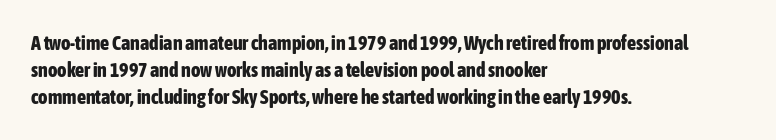
It's the straight-up-and-down kind of type. The letters sit at their default tracking, neither squeezed nor spread. Line starts are locked; line ends wander. This is heavy type, rendered in bold. Baseline-to-baseline distance is the conventional proportion of letter height.
